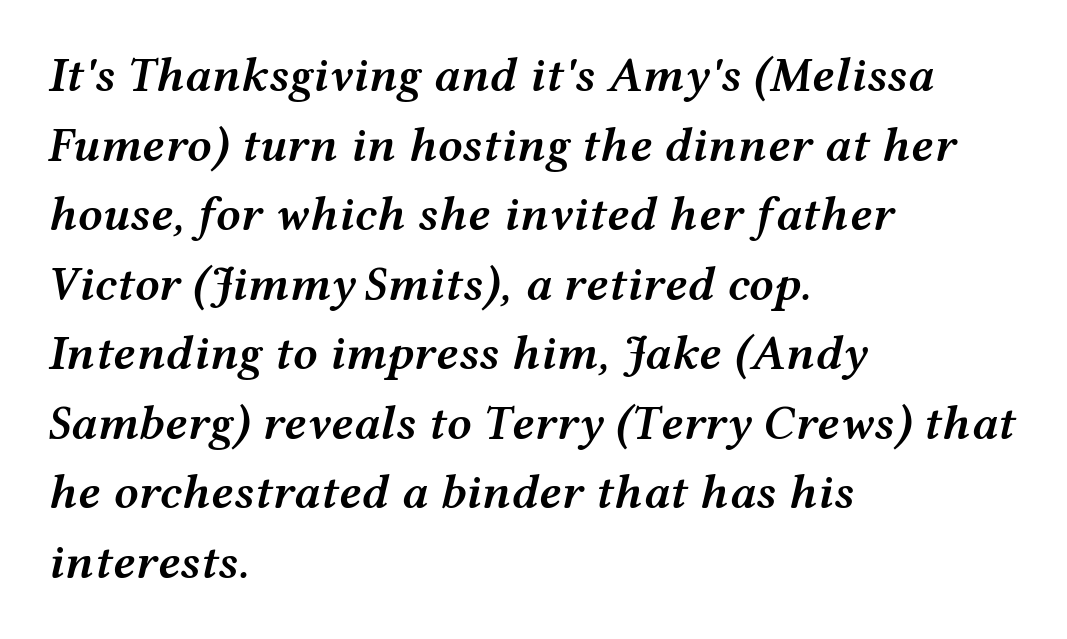
Q: Is the text bold? A: Semi-bold.
Q: Is the text italic (slanted)? A: Yes, it leans right by about 12 degrees.
Q: Is the text underlined? A: No.
Q: How is the paragraph aligned? A: Left-aligned.
Q: Is the spacing between letters normal or unusually wide? A: Normal.
Q: Is the spacing between lines tight, normal or loose? A: Normal.
Q: Width (condensed, normal, or wide)? A: Wide.
Q: Stroke contrast? A: Medium.
Q: x-height? A: Medium.
Q: Monospaced? A: No.
